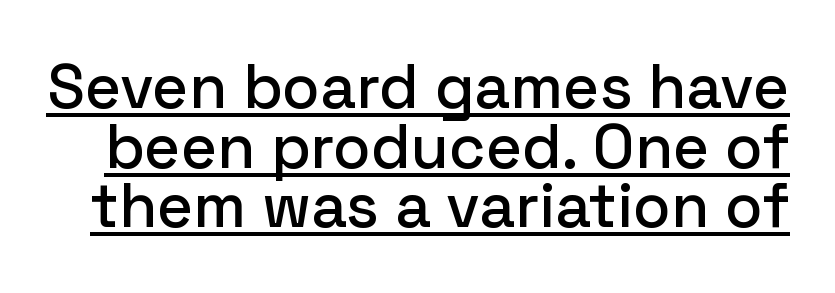
Q: Is the text italic (slanted)? A: No, it is upright.
Q: Is the typeface a serif or a sans-serif typeface? A: Sans-serif.
Q: Is the text underlined? A: Yes.
Q: Is the spacing between letters normal or unusually wide? A: Normal.
Q: Is the spacing between lines tight, normal or loose? A: Tight.
Q: Width (condensed, normal, or wide)? A: Normal.
Q: Stroke contrast? A: Low.
Q: x-height? A: Medium.
Q: Monospaced? A: No.
